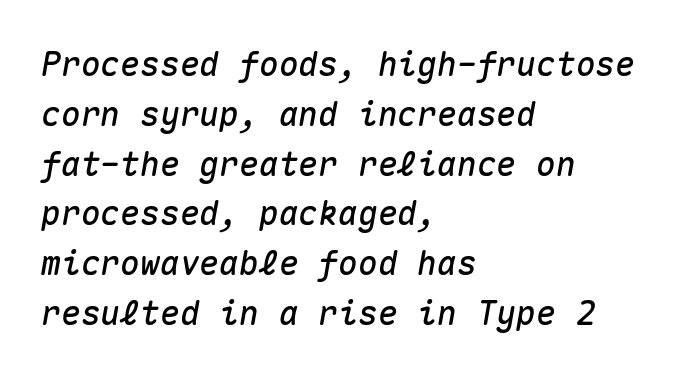
{"italic": "yes", "lean": "right", "slant_degrees": 10, "width": "normal", "stroke_contrast": "medium", "x_height": "medium", "monospaced": "yes", "underline": "no", "align": "left", "line_spacing": "normal", "line_spacing_ratio": 1.51, "letter_spacing": "normal", "letter_spacing_em": 0.0, "glyph_px": 33}
